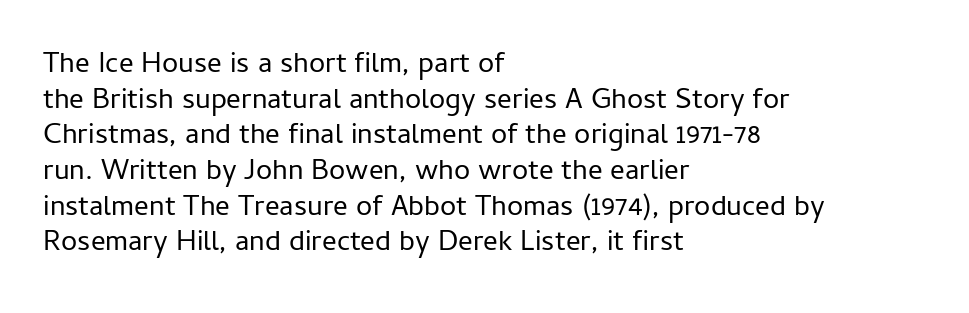
Think of a printed novel: that variable character pitch is what you see here. Compared with typical body copy, the letter spacing here is the same. Every row of glyphs begins at an identical x-position on the left. Check where the strokes stop: nothing finishes them off — pure sans. Vertical strokes here are truly vertical. Stems and bowls with no extra thickness — not bold.
